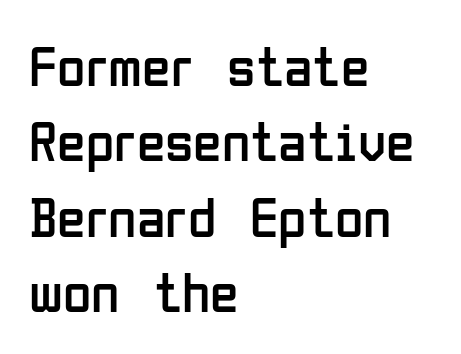
The letters stand upright; this is a roman face. Rows of type keep a routine distance in the vertical direction. No feet cap the strokes, marking this as sans-serif type. Compared with a centered layout, this one pins lines to the left instead. The letters look calm and open, with moderate or lighter stems.
